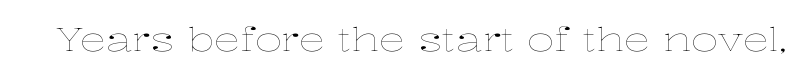
The image shows 33 px thin, wide type, upright; set normal letter spacing, not underlined; low stroke contrast and a medium x-height.
